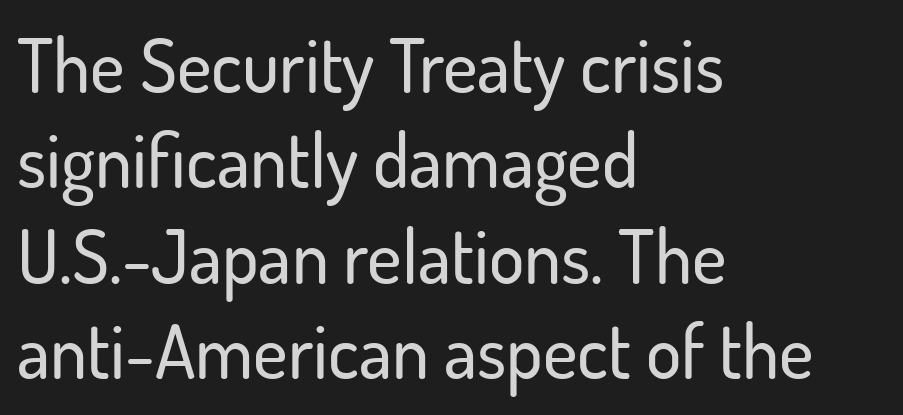
The image shows 74 px sans-serif type, upright; set left-aligned, normal line spacing (1.29x), normal letter spacing, not underlined; low stroke contrast and a small x-height.
